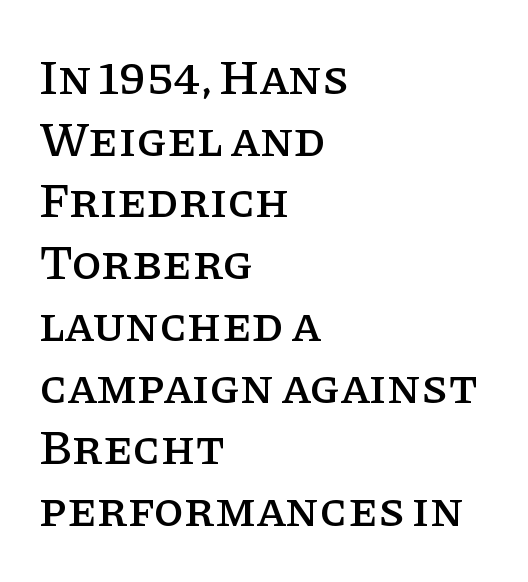
The image shows 49 px serif type, upright; set left-aligned, normal line spacing (1.26x), normal letter spacing, not underlined; low stroke contrast and a large x-height.
